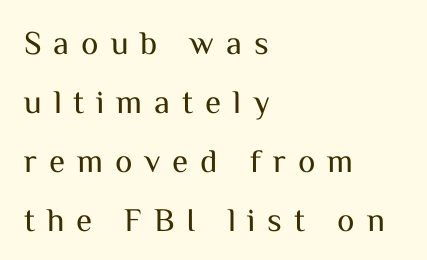
{"serif": "no", "italic": "no", "bold": "no", "weight": "regular", "width": "normal", "stroke_contrast": "medium", "x_height": "medium", "monospaced": "no", "underline": "no", "align": "left", "line_spacing_ratio": 1.79, "letter_spacing": "wide", "letter_spacing_em": 0.36, "glyph_px": 33}
